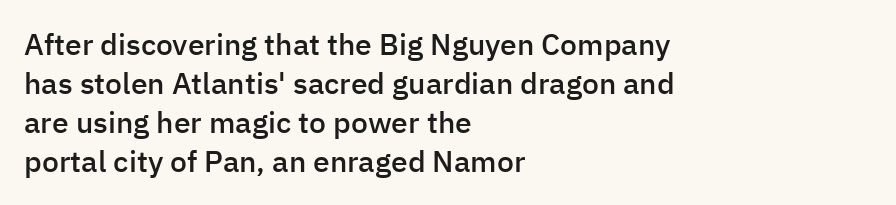
The image shows 30 px semibold sans-serif type, upright; set left-aligned, normal line spacing (1.3x), normal letter spacing, not underlined; low stroke contrast and a medium x-height.
